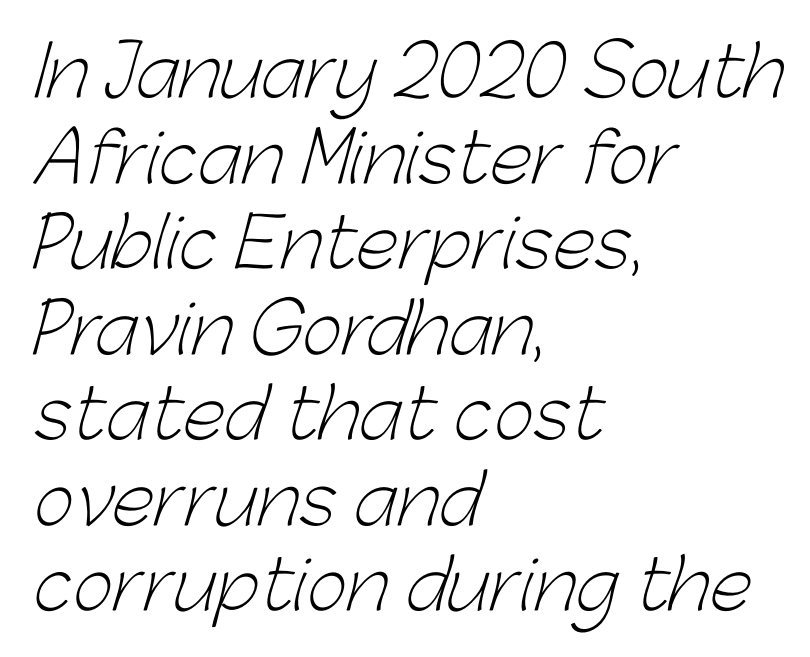
Tracking value appears to be zero — textbook default spacing. Check under the words: just untouched page. Look at the bottom of the vertical strokes: they stop flat, with no serifs. The setting favours the left margin, as ordinary paragraphs usually do. The strokes are not fattened; the text isn't bold.
